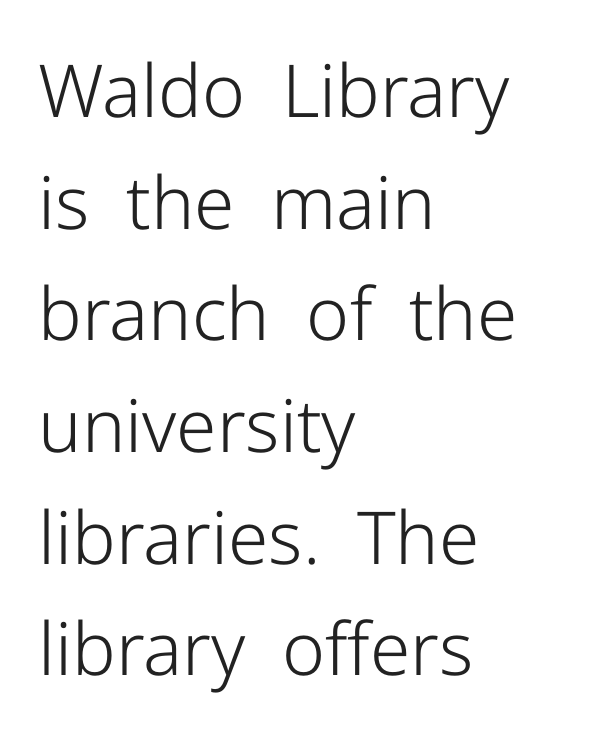
Posture: vertical. Weight: regular or lighter. The type family on display is of the sans-serif kind. Is the block centered? No — it sits flush against the left margin. The leading is moderate, giving the passage an even texture. Letter spacing: default.
